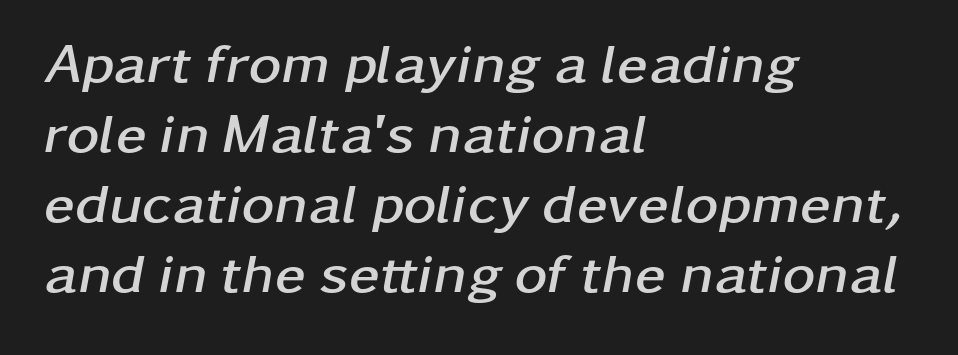
{"italic": "yes", "lean": "right", "slant_degrees": 11, "bold": "yes", "weight": "semibold", "width": "wide", "stroke_contrast": "low", "x_height": "medium", "monospaced": "no", "underline": "no", "align": "left", "line_spacing": "normal", "line_spacing_ratio": 1.25, "letter_spacing": "normal", "letter_spacing_em": 0.0, "glyph_px": 56}
